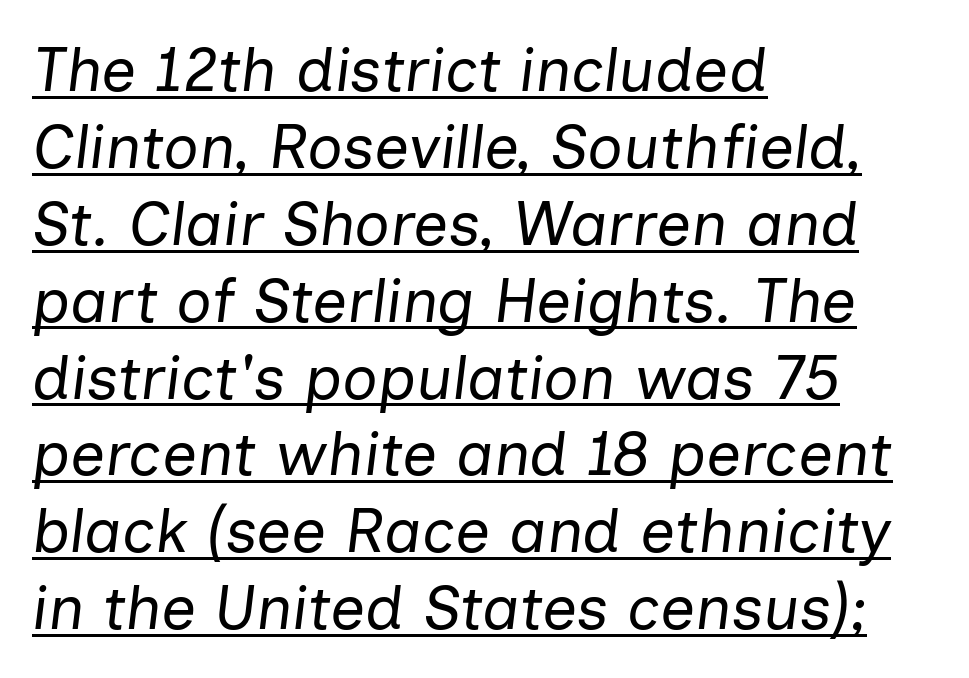
Q: Is the text bold? A: No.
Q: Is the text italic (slanted)? A: Yes, it leans right by about 7 degrees.
Q: Is the text underlined? A: Yes.
Q: How is the paragraph aligned? A: Left-aligned.
Q: Is the spacing between letters normal or unusually wide? A: Normal.
Q: Width (condensed, normal, or wide)? A: Normal.
Q: Stroke contrast? A: Low.
Q: x-height? A: Medium.
Q: Monospaced? A: No.
